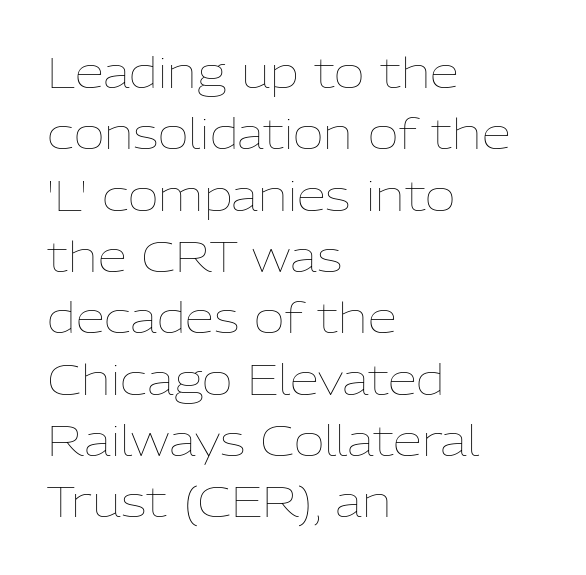
Q: Is the text bold? A: No.
Q: Is the text italic (slanted)? A: No, it is upright.
Q: Is the text underlined? A: No.
Q: How is the paragraph aligned? A: Left-aligned.
Q: Is the spacing between letters normal or unusually wide? A: Normal.
Q: Is the spacing between lines tight, normal or loose? A: Normal.
Q: Width (condensed, normal, or wide)? A: Normal.
Q: Stroke contrast? A: Low.
Q: x-height? A: Medium.
Q: Monospaced? A: No.
